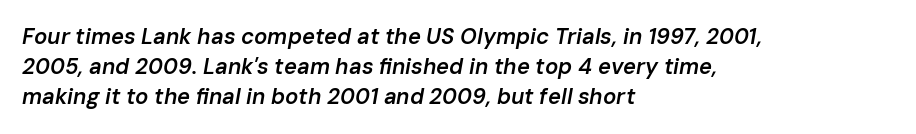
The image shows 22 px text type, italic (leaning right); set left-aligned, normal line spacing (1.37x), normal letter spacing, not underlined.
